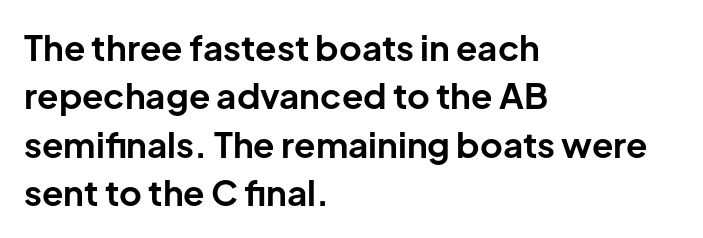
Every letter is thick-stroked: bold, no question. Quick note: underline off. The horizontal fit of the characters is conventional and even. This is the regular roman posture of the typeface. Leftover space on each line is placed entirely after the last word.
